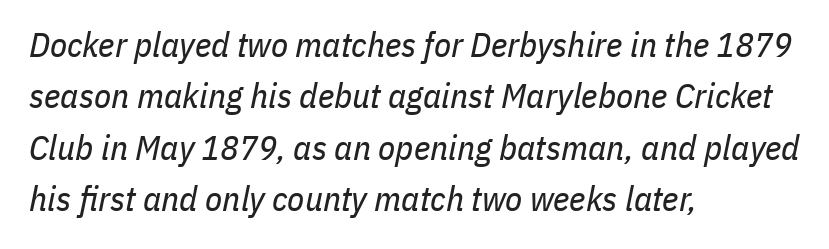
{"italic": "yes", "lean": "right", "slant_degrees": 11, "bold": "no", "weight": "regular", "width": "condensed", "stroke_contrast": "low", "x_height": "medium", "monospaced": "no", "underline": "no", "align": "left", "line_spacing": "normal", "line_spacing_ratio": 1.47, "letter_spacing": "normal", "letter_spacing_em": 0.0, "glyph_px": 35}
